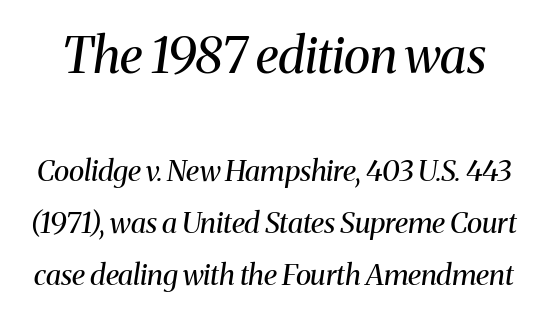
The rendering keeps characters at their native spacing. The characters display serif detailing at their extremities. Of the two passages, the one on top uses the larger point size. There's an unmistakable incline to the writing here. The weight would be labelled regular, book, light, or lighter still.
